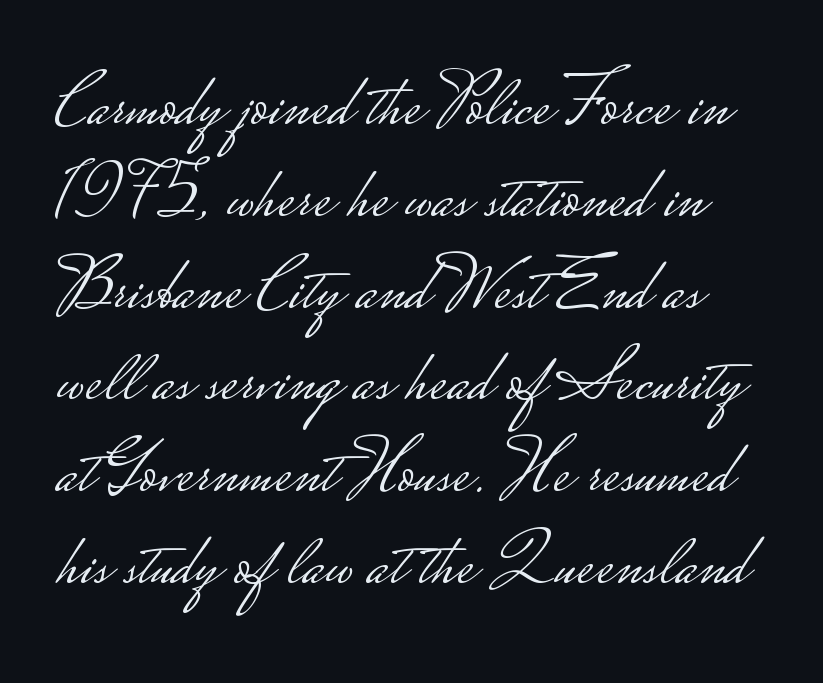
Q: Is the text bold? A: No.
Q: Is the text italic (slanted)? A: Yes.
Q: Is the typeface a serif or a sans-serif typeface? A: Sans-serif.
Q: Is the text underlined? A: No.
Q: Is the spacing between letters normal or unusually wide? A: Normal.
Q: Width (condensed, normal, or wide)? A: Wide.
Q: Stroke contrast? A: Low.
Q: Monospaced? A: No.
